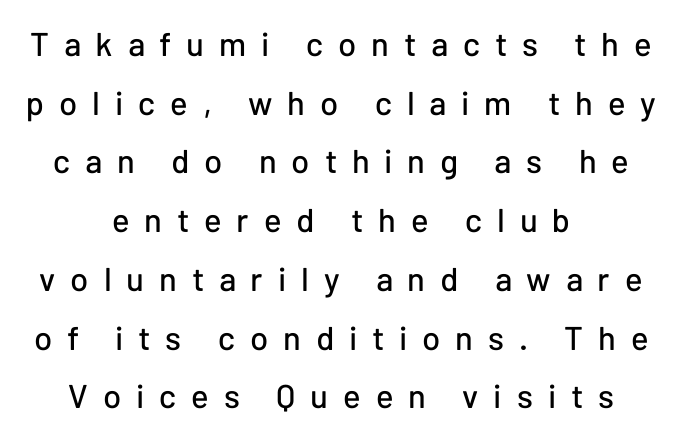
{"serif": "no", "italic": "no", "width": "normal", "stroke_contrast": "low", "x_height": "medium", "monospaced": "no", "underline": "no", "align": "center", "line_spacing_ratio": 1.78, "letter_spacing": "wide", "letter_spacing_em": 0.45, "glyph_px": 33}
